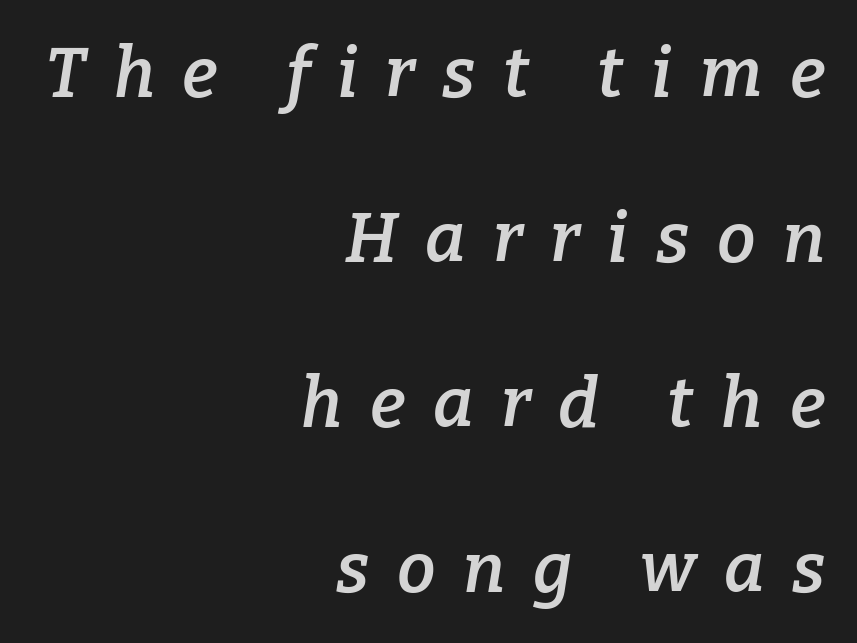
The image shows 69 px semibold serif type, italic (leaning right); set right-aligned, loose line spacing (2.39x), unusually wide letter spacing (+0.4 em), not underlined; low stroke contrast and a medium x-height.
